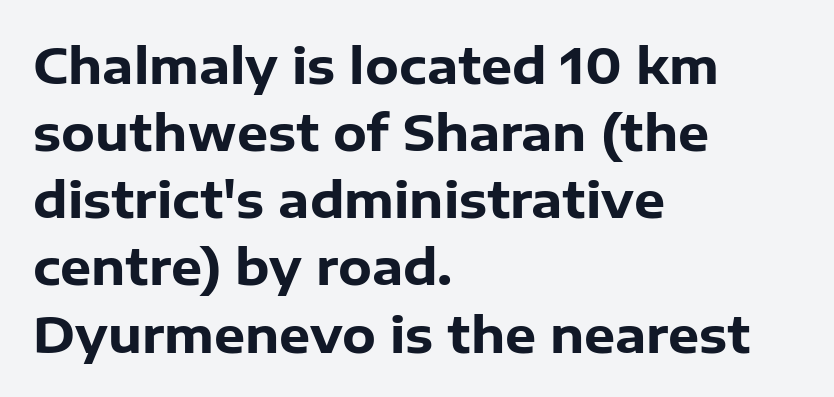
{"serif": "no", "italic": "no", "bold": "yes", "weight": "heavy", "width": "normal", "stroke_contrast": "low", "x_height": "medium", "monospaced": "no", "underline": "no", "align": "left", "line_spacing": "normal", "line_spacing_ratio": 1.37, "letter_spacing": "normal", "letter_spacing_em": 0.0, "glyph_px": 49}
